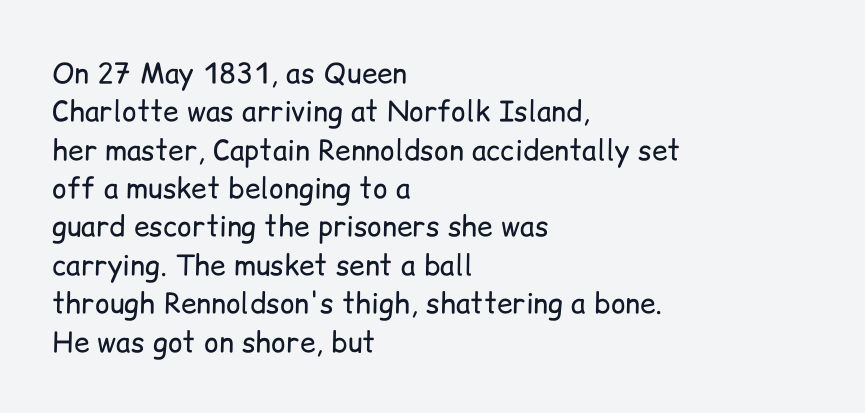
The image shows 28 px regular-weight sans-serif type, upright; set left-aligned, normal line spacing (1.37x), normal letter spacing, not underlined; low stroke contrast and a medium x-height.
